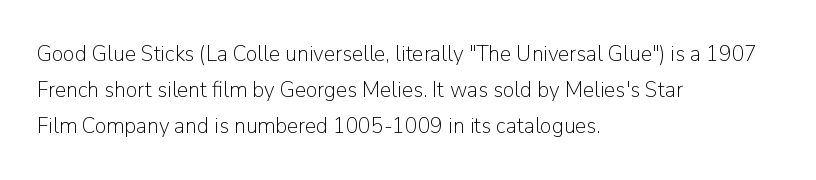
Q: Is the text bold? A: No.
Q: Is the text italic (slanted)? A: No, it is upright.
Q: Is the text underlined? A: No.
Q: How is the paragraph aligned? A: Left-aligned.
Q: Is the spacing between letters normal or unusually wide? A: Normal.
Q: Is the spacing between lines tight, normal or loose? A: Normal.
